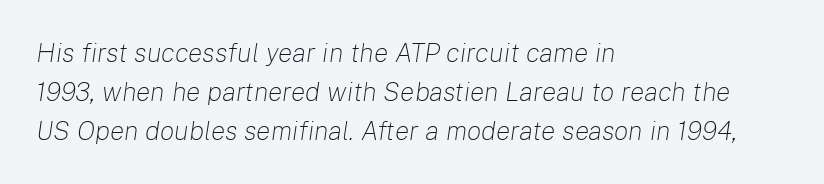
The font's italic variant was chosen for this text. Underlining? Definitely not there. What stands out about the letter spacing? Nothing — it is the standard amount. The passage shown is not bold in any degree. The setting favours the left margin, as ordinary paragraphs usually do. Leading matches the norm, producing a regular column.
